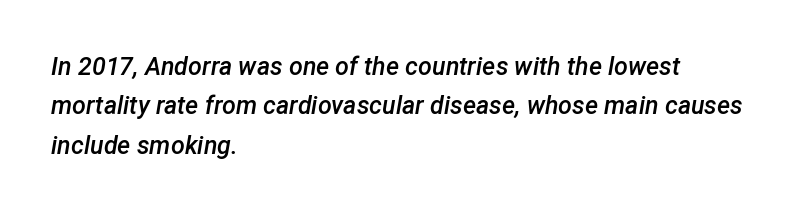
Letters rest on an invisible, unmarked baseline. The typesetting leans somewhat heavy: a semibold. A typesetter would mark this as italic. The leading is moderate, giving the passage an even texture. The ragged edge is on the right, which tells us the setting is flush left. Observe the ordinary spacing: letters are neighbours, not strangers.
